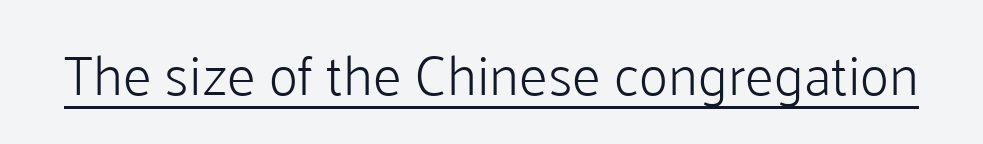
Nothing heavy about these letters — not bold at all. Grotesque or geometric, the face here clearly has no serifs. The lettering holds an erect, upright posture throughout. There is no visible air inserted between adjacent glyphs. The face used here appears with an underline applied.
